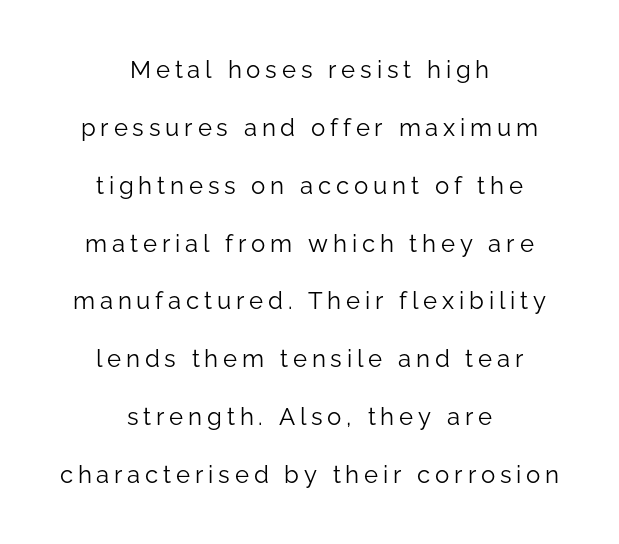
Tracking here is generous; glyphs stand well apart from one another. Plain, unruled lines of type. It's the straight-up-and-down kind of type. Reading down the block, each line starts at a different indent, mirrored at its end.
